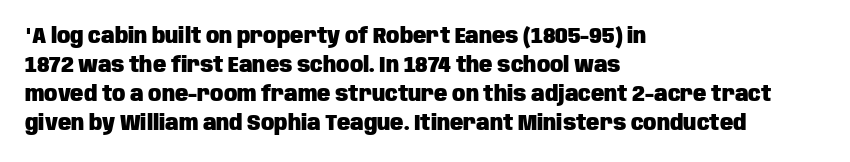
Q: Is the text bold? A: Yes.
Q: Is the text italic (slanted)? A: No, it is upright.
Q: Is the text underlined? A: No.
Q: How is the paragraph aligned? A: Left-aligned.
Q: Is the spacing between letters normal or unusually wide? A: Normal.
Q: Is the spacing between lines tight, normal or loose? A: Normal.
